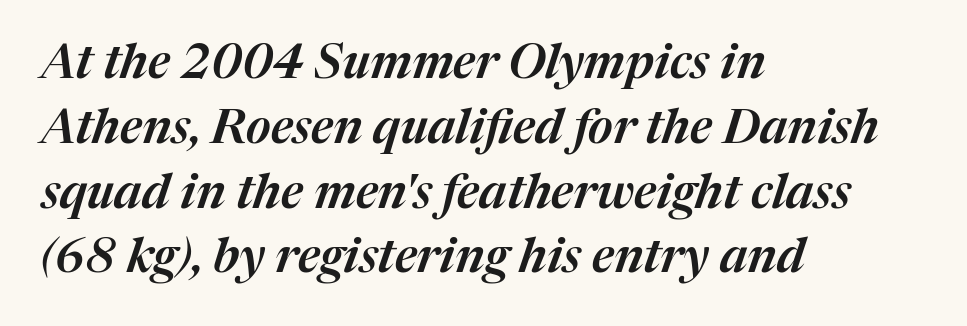
{"italic": "yes", "lean": "right", "slant_degrees": 17, "width": "normal", "stroke_contrast": "medium", "x_height": "medium", "monospaced": "no", "underline": "no", "align": "left", "line_spacing": "normal", "line_spacing_ratio": 1.35, "letter_spacing": "normal", "letter_spacing_em": 0.0, "glyph_px": 48}
